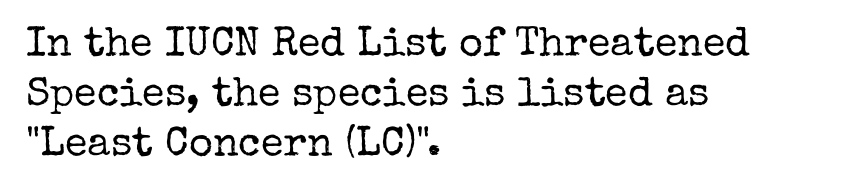
{"serif": "yes", "italic": "no", "bold": "no", "weight": "regular", "width": "normal", "stroke_contrast": "low", "x_height": "medium", "monospaced": "no", "underline": "no", "align": "left", "line_spacing_ratio": 1.22, "letter_spacing": "normal", "letter_spacing_em": 0.0, "glyph_px": 41}
